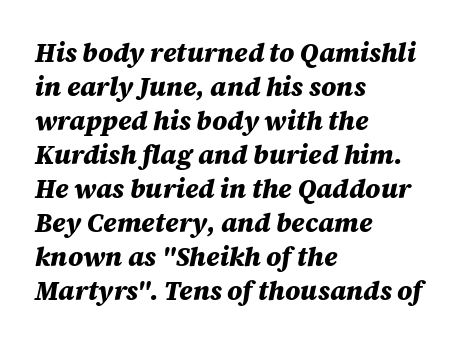
These lines were composed using italics. The gap between lines stays unmarked. A student would call this left alignment; a typographer would say flush left, rag right. The typesetting leans heavy: a genuine bold. Letter spacing: default.
